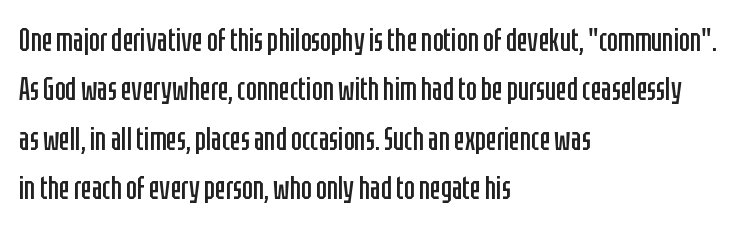
The rendering shows plain stroke endings on the letterforms — a sans-serif design. Caption: multi-line text, flush left, ragged right. The letters look calm and open, with moderate or lighter stems. Decoration check: the copy has no underline.
